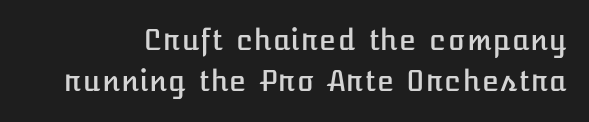
{"italic": "no", "width": "normal", "stroke_contrast": "low", "x_height": "medium", "underline": "no", "line_spacing": "normal", "line_spacing_ratio": 1.47, "letter_spacing": "normal", "letter_spacing_em": 0.0, "glyph_px": 28}
